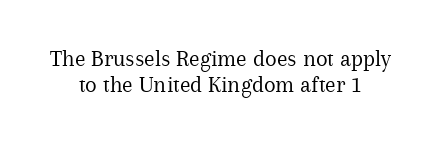
Q: Is the text bold? A: No.
Q: Is the text italic (slanted)? A: No, it is upright.
Q: Is the text underlined? A: No.
Q: How is the paragraph aligned? A: Centered.
Q: Is the spacing between letters normal or unusually wide? A: Normal.
Q: Is the spacing between lines tight, normal or loose? A: Tight.
